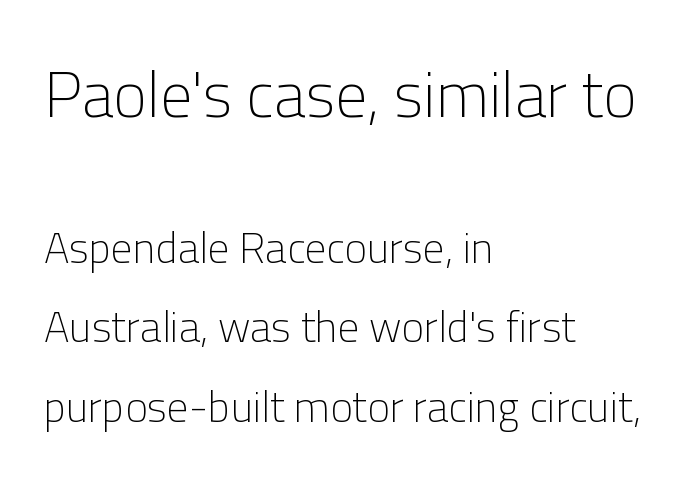
{"serif": "no", "italic": "no", "bold": "no", "weight": "light", "width": "normal", "stroke_contrast": "low", "x_height": "medium", "monospaced": "no", "underline": "no", "align": "left", "line_spacing_ratio": 1.85, "letter_spacing": "normal", "letter_spacing_em": 0.0, "larger_block": "first", "size_ratio": 1.49, "glyph_px": 64}
